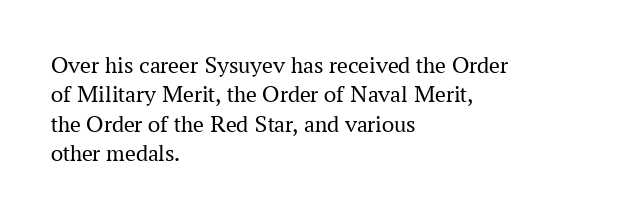
The image shows 24 px text type, upright; set left-aligned, line spacing 1.22x, normal letter spacing, not underlined.
